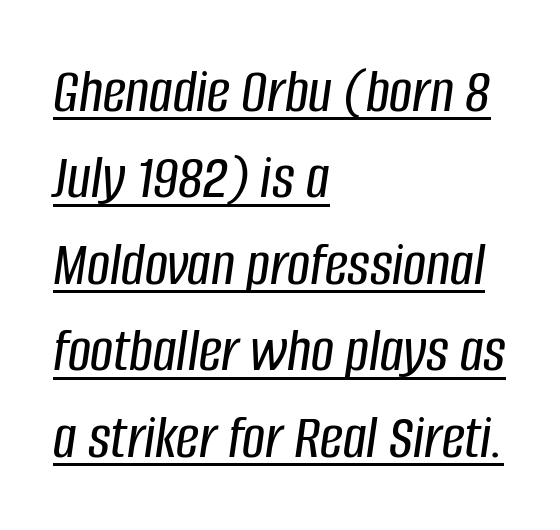
Q: Is the text italic (slanted)? A: Yes, it leans right by about 8 degrees.
Q: Is the text underlined? A: Yes.
Q: How is the paragraph aligned? A: Left-aligned.
Q: Is the spacing between letters normal or unusually wide? A: Normal.
Q: Is the spacing between lines tight, normal or loose? A: Normal.
Q: Width (condensed, normal, or wide)? A: Condensed.
Q: Stroke contrast? A: Low.
Q: x-height? A: Large.
Q: Monospaced? A: No.
